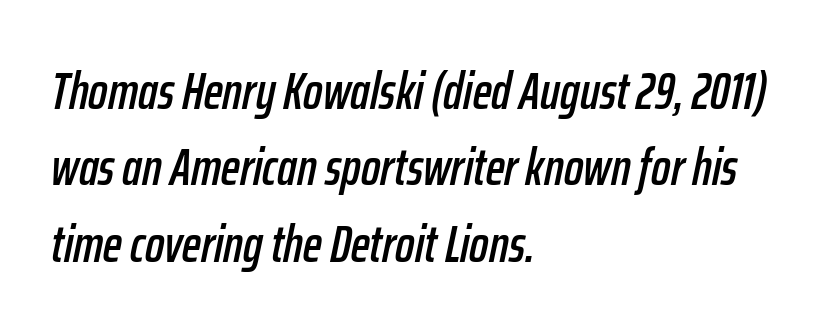
{"italic": "yes", "lean": "right", "slant_degrees": 12, "width": "condensed", "stroke_contrast": "low", "x_height": "medium", "monospaced": "no", "underline": "no", "align": "left", "line_spacing": "normal", "line_spacing_ratio": 1.5, "letter_spacing": "normal", "letter_spacing_em": 0.0, "glyph_px": 51}
